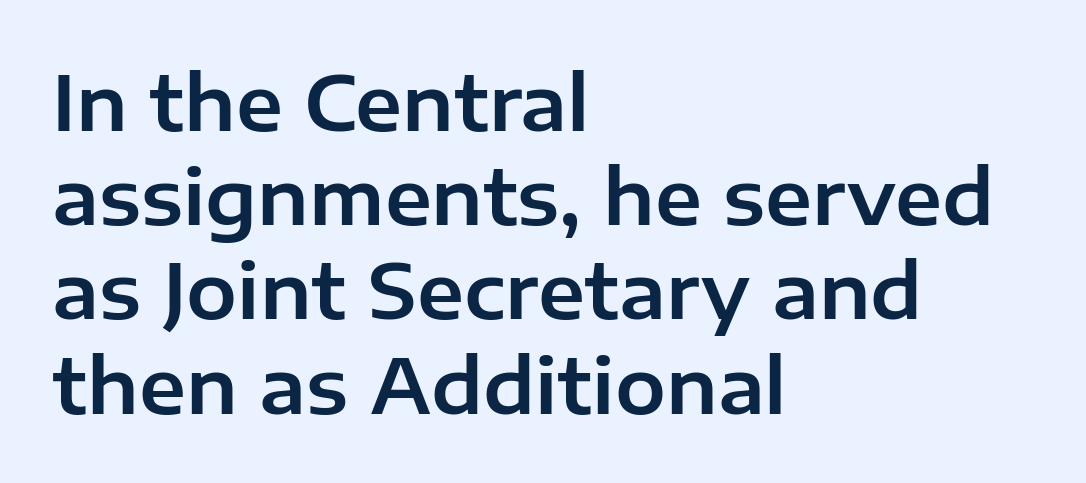
The area under the type is left untouched. This rendering uses left alignment, leaving the right contour irregular. The letters advance in unequal steps, a hallmark of proportional type. Characters follow at the spacing the type designer built in. The text was rendered using a sans face with plain stroke endings. Unlike italic type, these characters show no tilt at all.
